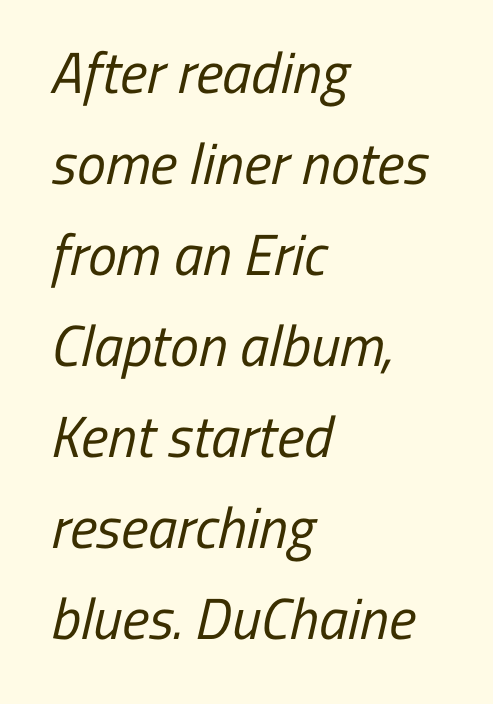
{"serif": "no", "bold": "no", "weight": "regular", "width": "condensed", "stroke_contrast": "low", "x_height": "medium", "monospaced": "no", "underline": "no", "align": "left", "line_spacing": "normal", "line_spacing_ratio": 1.57, "letter_spacing": "normal", "letter_spacing_em": 0.0, "glyph_px": 58}
